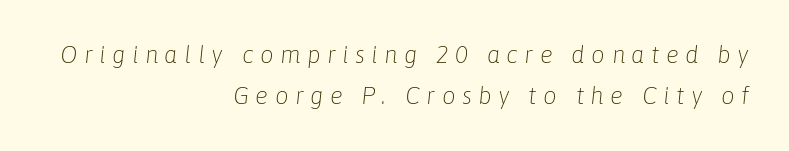
The image shows 24 px text type, italic (leaning right); set right-aligned, line spacing 1.71x, unusually wide letter spacing (+0.27 em), not underlined.
